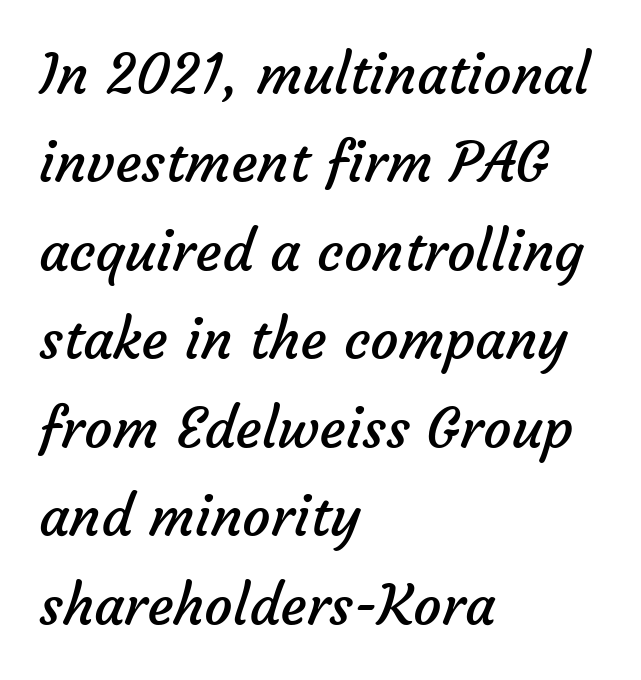
The image shows 56 px regular-weight sans-serif type; set left-aligned, normal line spacing (1.58x), normal letter spacing, not underlined; low stroke contrast and a medium x-height.
